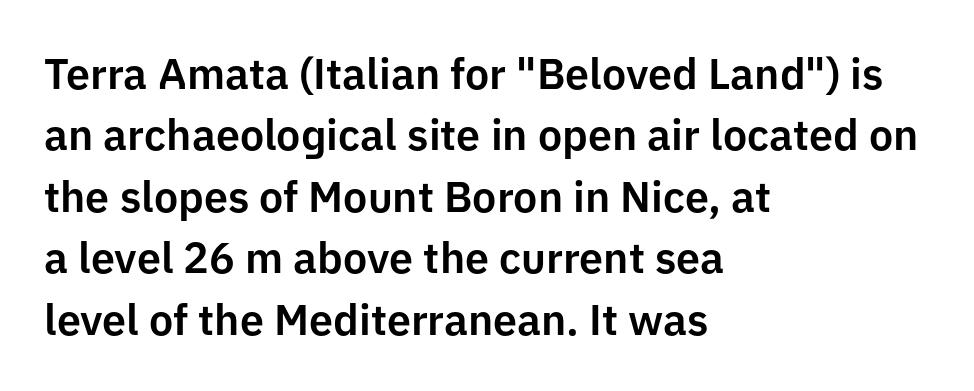
{"serif": "no", "italic": "no", "width": "normal", "stroke_contrast": "low", "x_height": "medium", "monospaced": "no", "underline": "no", "align": "left", "line_spacing": "normal", "line_spacing_ratio": 1.43, "letter_spacing": "normal", "letter_spacing_em": 0.0, "glyph_px": 43}
